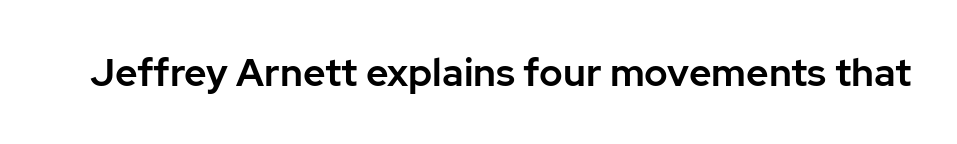
The image shows 39 px sans-serif type, upright; set normal letter spacing, not underlined; low stroke contrast and a medium x-height.
